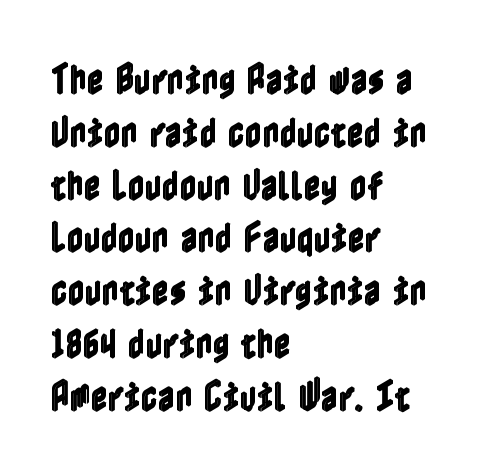
Q: Is the text italic (slanted)? A: No, it is upright.
Q: Is the text underlined? A: No.
Q: How is the paragraph aligned? A: Left-aligned.
Q: Is the spacing between letters normal or unusually wide? A: Normal.
Q: Is the spacing between lines tight, normal or loose? A: Normal.
Q: Width (condensed, normal, or wide)? A: Condensed.
Q: x-height? A: Medium.
